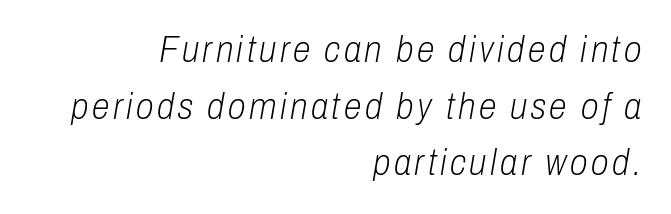
The image shows 36 px light, condensed type, italic (leaning right); set right-aligned, normal line spacing (1.57x), not underlined; low stroke contrast and a medium x-height.
